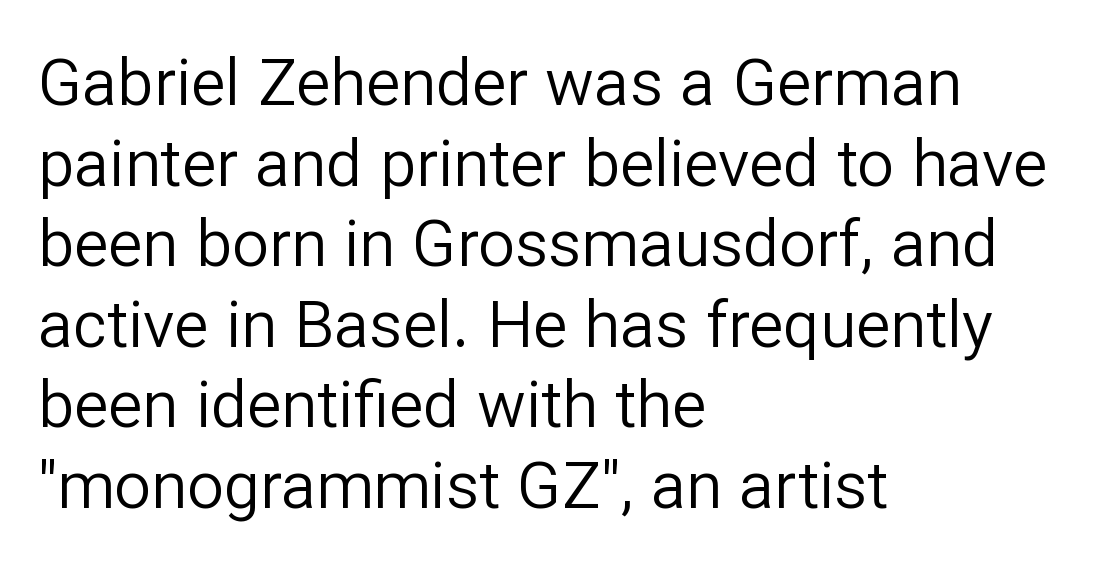
{"serif": "no", "italic": "no", "bold": "no", "weight": "regular", "width": "normal", "stroke_contrast": "low", "x_height": "medium", "monospaced": "no", "underline": "no", "align": "left", "line_spacing_ratio": 1.24, "letter_spacing": "normal", "letter_spacing_em": 0.0, "glyph_px": 65}
